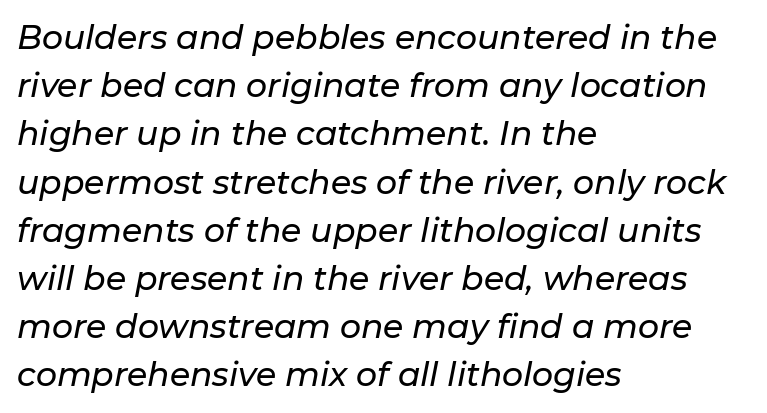
{"italic": "yes", "lean": "right", "slant_degrees": 11, "width": "normal", "stroke_contrast": "low", "x_height": "medium", "monospaced": "no", "underline": "no", "align": "left", "line_spacing": "normal", "line_spacing_ratio": 1.46, "letter_spacing": "normal", "letter_spacing_em": 0.0, "glyph_px": 33}
